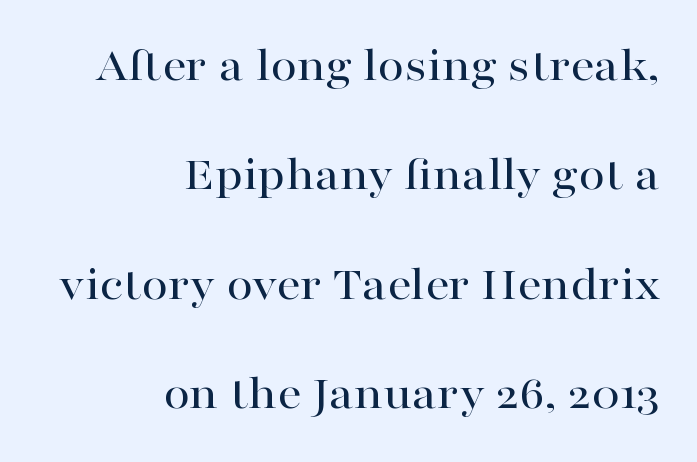
Q: Is the text italic (slanted)? A: No, it is upright.
Q: Is the typeface a serif or a sans-serif typeface? A: Serif.
Q: Is the text underlined? A: No.
Q: How is the paragraph aligned? A: Right-aligned.
Q: Is the spacing between letters normal or unusually wide? A: Normal.
Q: Is the spacing between lines tight, normal or loose? A: Loose.
Q: Width (condensed, normal, or wide)? A: Wide.
Q: Stroke contrast? A: High.
Q: x-height? A: Medium.
Q: Monospaced? A: No.
